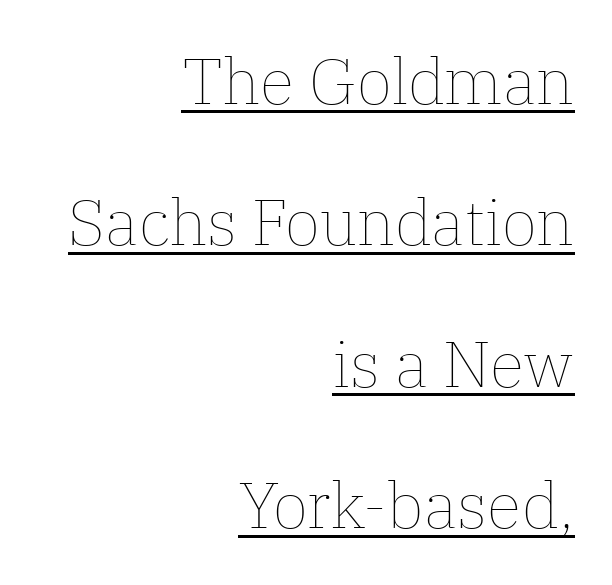
{"italic": "no", "bold": "no", "weight": "thin", "width": "normal", "stroke_contrast": "low", "x_height": "medium", "monospaced": "no", "underline": "yes", "align": "right", "line_spacing": "loose", "line_spacing_ratio": 2.21, "letter_spacing": "normal", "letter_spacing_em": 0.0, "glyph_px": 64}
